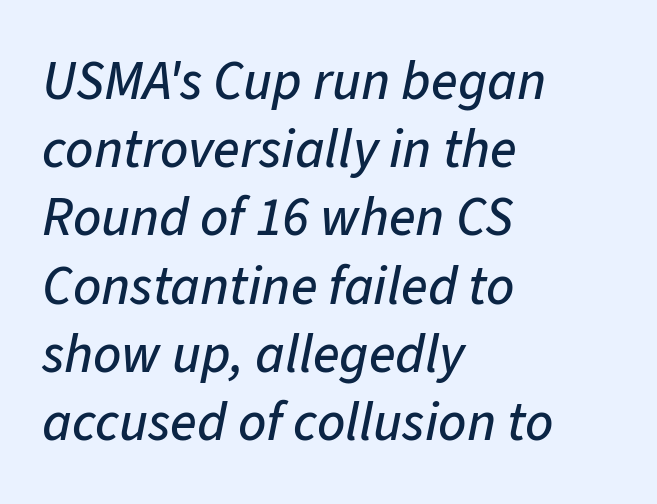
Q: Is the text italic (slanted)? A: Yes, it leans right by about 11 degrees.
Q: Is the text underlined? A: No.
Q: How is the paragraph aligned? A: Left-aligned.
Q: Is the spacing between letters normal or unusually wide? A: Normal.
Q: Width (condensed, normal, or wide)? A: Normal.
Q: Stroke contrast? A: Low.
Q: x-height? A: Medium.
Q: Monospaced? A: No.
